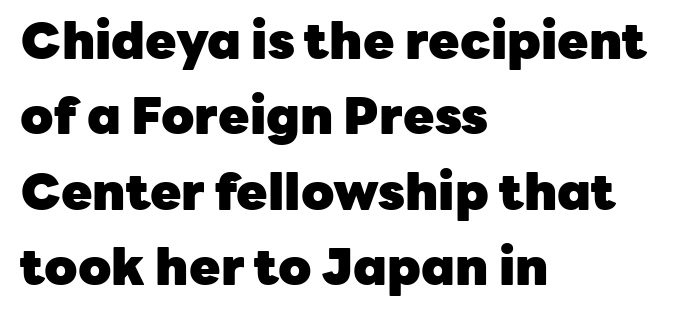
Q: Is the text bold? A: Yes.
Q: Is the text italic (slanted)? A: No, it is upright.
Q: Is the typeface a serif or a sans-serif typeface? A: Sans-serif.
Q: Is the text underlined? A: No.
Q: How is the paragraph aligned? A: Left-aligned.
Q: Is the spacing between letters normal or unusually wide? A: Normal.
Q: Is the spacing between lines tight, normal or loose? A: Normal.
Q: Width (condensed, normal, or wide)? A: Normal.
Q: Stroke contrast? A: Low.
Q: x-height? A: Medium.
Q: Monospaced? A: No.
